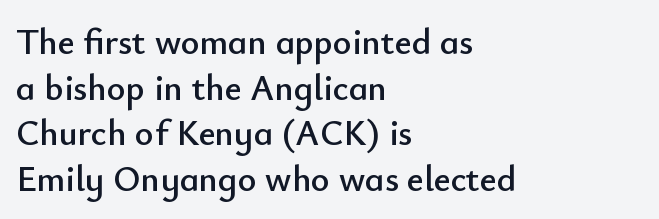
Q: Is the text italic (slanted)? A: No, it is upright.
Q: Is the typeface a serif or a sans-serif typeface? A: Sans-serif.
Q: Is the text underlined? A: No.
Q: How is the paragraph aligned? A: Left-aligned.
Q: Is the spacing between letters normal or unusually wide? A: Normal.
Q: Is the spacing between lines tight, normal or loose? A: Normal.
Q: Width (condensed, normal, or wide)? A: Normal.
Q: Stroke contrast? A: Low.
Q: x-height? A: Small.
Q: Monospaced? A: No.
